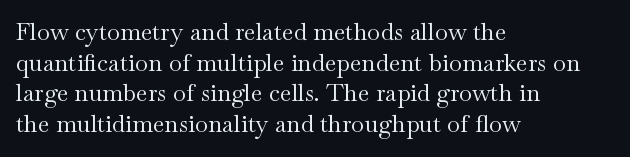
Is the type heavy? It reads as light-to-regular instead. Leftover space on each line is placed entirely after the last word. Characters follow at the spacing the type designer built in. The passage shown stacks its lines at a standard gap.
